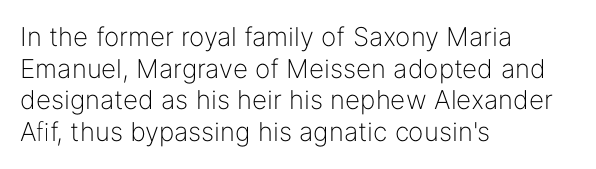
{"italic": "no", "bold": "no", "underline": "no", "align": "left", "line_spacing_ratio": 1.22, "letter_spacing": "normal", "letter_spacing_em": 0.0, "glyph_px": 26}
